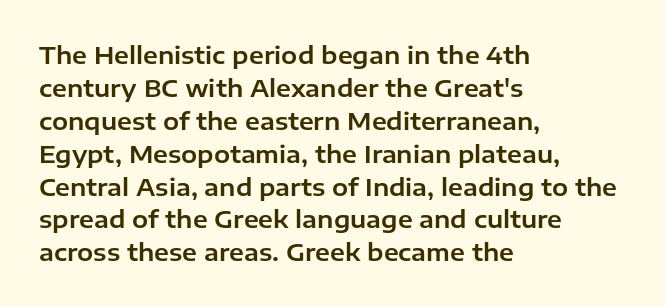
The type sits square on the baseline with zero lean. Students, observe: this is what conventionally led text looks like. Notice how the passage keeps a crisp vertical edge on the left only. Lines of text with bare space underneath.
